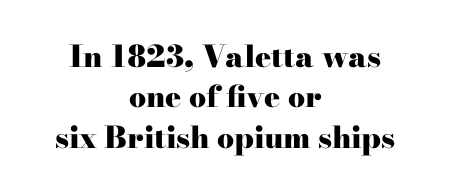
The image shows 30 px heavy, wide serif type, upright; set centered, normal line spacing (1.35x), normal letter spacing, not underlined; high stroke contrast and a small x-height.
